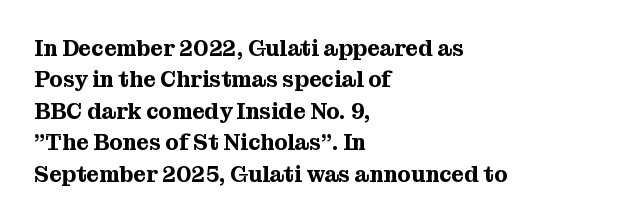
The image shows 22 px text type, upright; set left-aligned, normal line spacing (1.43x), normal letter spacing, not underlined.
